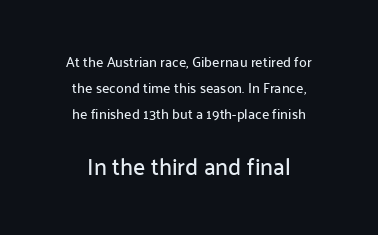
{"italic": "no", "underline": "no", "align": "center", "line_spacing_ratio": 1.84, "letter_spacing": "normal", "letter_spacing_em": 0.0, "larger_block": "second", "size_ratio": 1.64, "glyph_px": 23}
